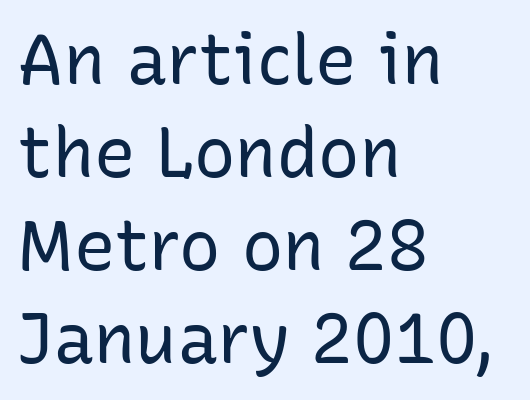
{"serif": "no", "italic": "no", "bold": "no", "weight": "regular", "width": "normal", "stroke_contrast": "low", "x_height": "medium", "monospaced": "no", "underline": "no", "align": "left", "line_spacing": "normal", "line_spacing_ratio": 1.35, "letter_spacing": "normal", "letter_spacing_em": 0.0, "glyph_px": 69}
